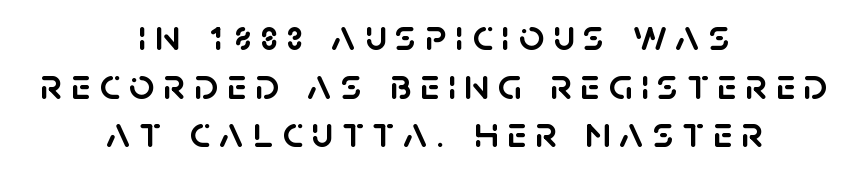
Q: Is the text italic (slanted)? A: No, it is upright.
Q: Is the typeface a serif or a sans-serif typeface? A: Sans-serif.
Q: Is the text underlined? A: No.
Q: How is the paragraph aligned? A: Centered.
Q: Is the spacing between lines tight, normal or loose? A: Tight.
Q: Width (condensed, normal, or wide)? A: Normal.
Q: Stroke contrast? A: Low.
Q: x-height? A: Large.
Q: Monospaced? A: No.
